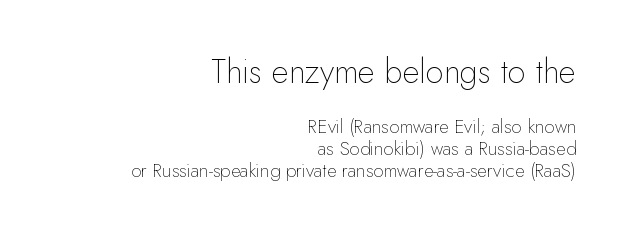
To sum up the face: it is a sans, with no serifs. The letters stand upright; this is a roman face. Stems and bowls with no extra thickness — not bold. The passage shown begins with its larger block and ends with its smaller one.
